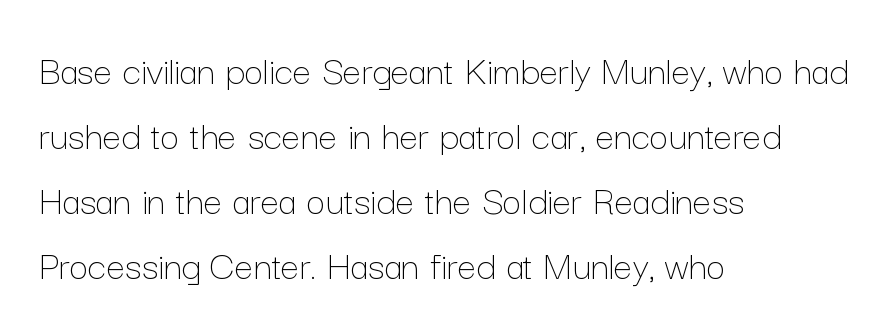
The image shows 42 px thin type, upright; set left-aligned, normal line spacing (1.55x), normal letter spacing, not underlined; low stroke contrast and a medium x-height.
